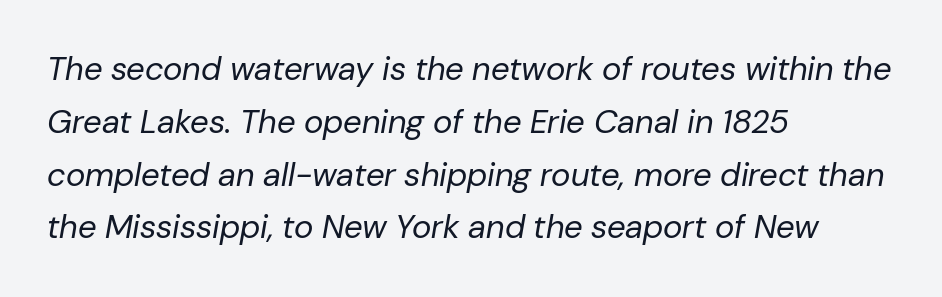
{"italic": "yes", "lean": "right", "slant_degrees": 10, "bold": "no", "weight": "regular", "width": "normal", "stroke_contrast": "low", "x_height": "medium", "monospaced": "no", "underline": "no", "align": "left", "line_spacing": "normal", "line_spacing_ratio": 1.6, "letter_spacing": "normal", "letter_spacing_em": 0.0, "glyph_px": 33}
